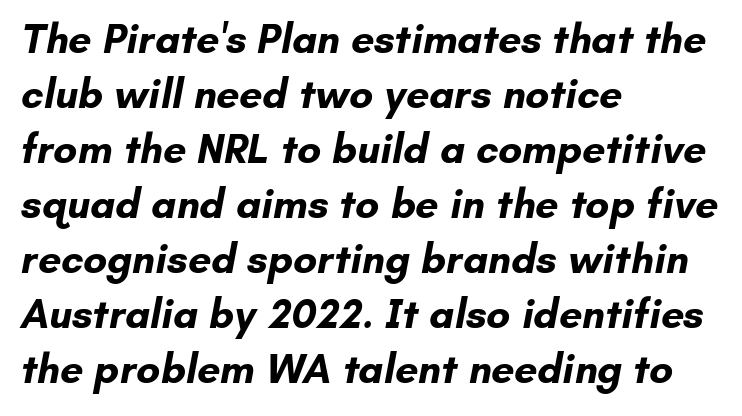
{"serif": "no", "bold": "yes", "weight": "bold", "width": "normal", "stroke_contrast": "low", "x_height": "small", "monospaced": "no", "underline": "no", "align": "left", "line_spacing": "normal", "line_spacing_ratio": 1.34, "letter_spacing": "normal", "letter_spacing_em": 0.0, "glyph_px": 41}
